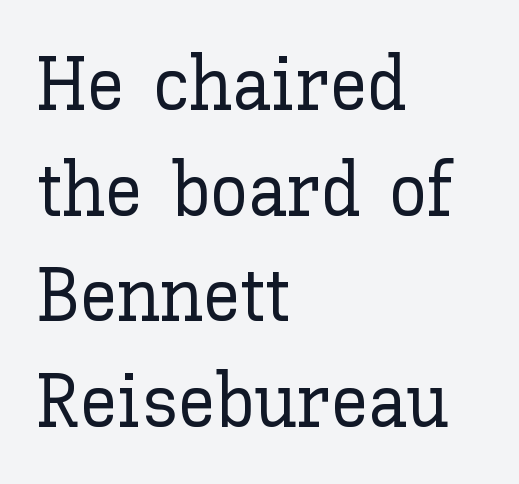
A typesetter would call this leading conventional body-copy spacing. In terms of letterspacing, this is plain default setting. The letters advance in unequal steps, a hallmark of proportional type. Italic: no, the glyphs are upright roman.
